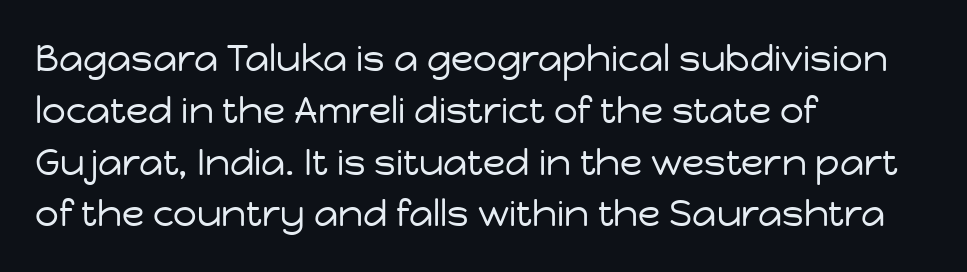
These lines keep a tight, regular rhythm from letter to letter. No feet cap the strokes, marking this as sans-serif type. The passage shown is typed in a proportional face where columns would drift. Weight class: somewhere from thin through regular. The rendering anchors every line to the left-hand side. Nobody drew a line under any word here.
